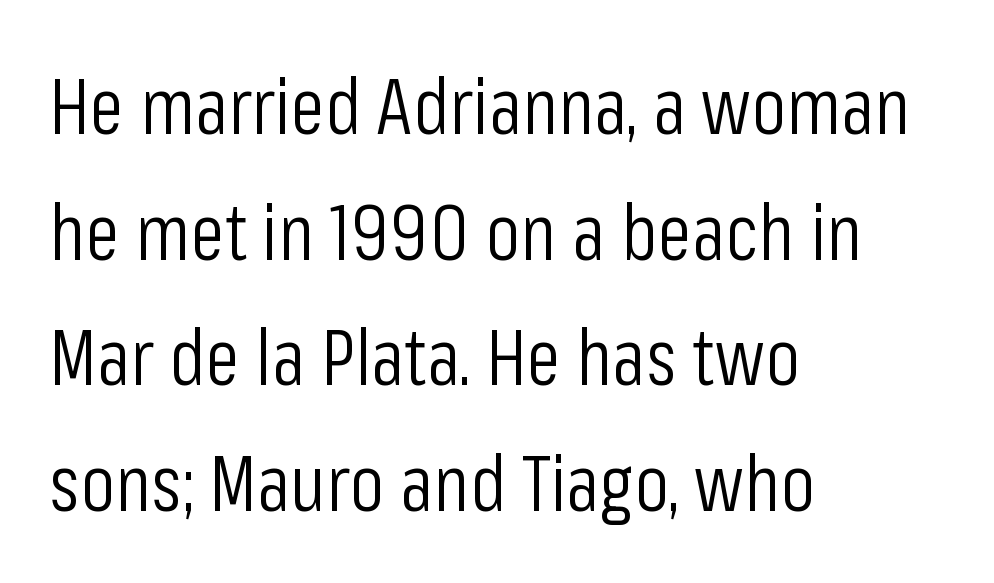
The image shows 79 px light, condensed sans-serif type, upright; set left-aligned, normal line spacing (1.59x), normal letter spacing, not underlined; low stroke contrast and a medium x-height.
